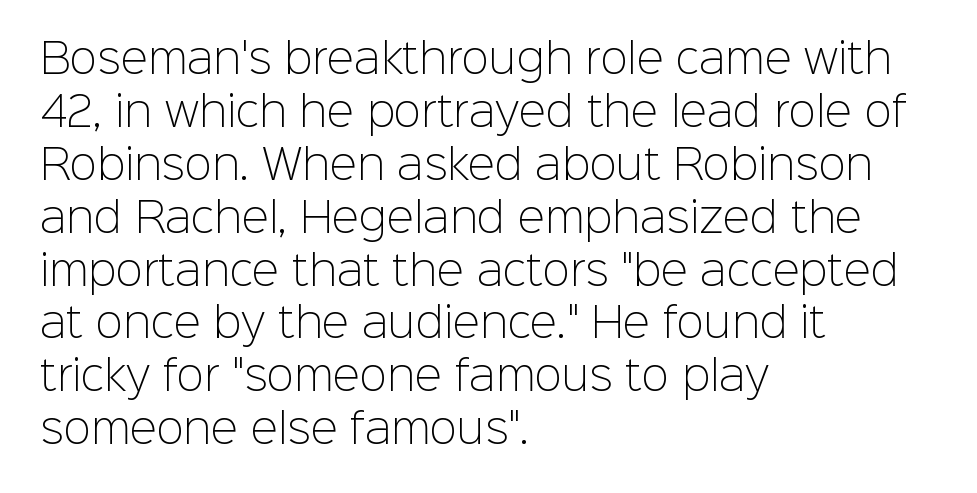
Q: Is the text bold? A: No.
Q: Is the text italic (slanted)? A: No, it is upright.
Q: Is the typeface a serif or a sans-serif typeface? A: Sans-serif.
Q: Is the text underlined? A: No.
Q: How is the paragraph aligned? A: Left-aligned.
Q: Is the spacing between letters normal or unusually wide? A: Normal.
Q: Is the spacing between lines tight, normal or loose? A: Normal.
Q: Width (condensed, normal, or wide)? A: Normal.
Q: Stroke contrast? A: Low.
Q: x-height? A: Medium.
Q: Monospaced? A: No.
